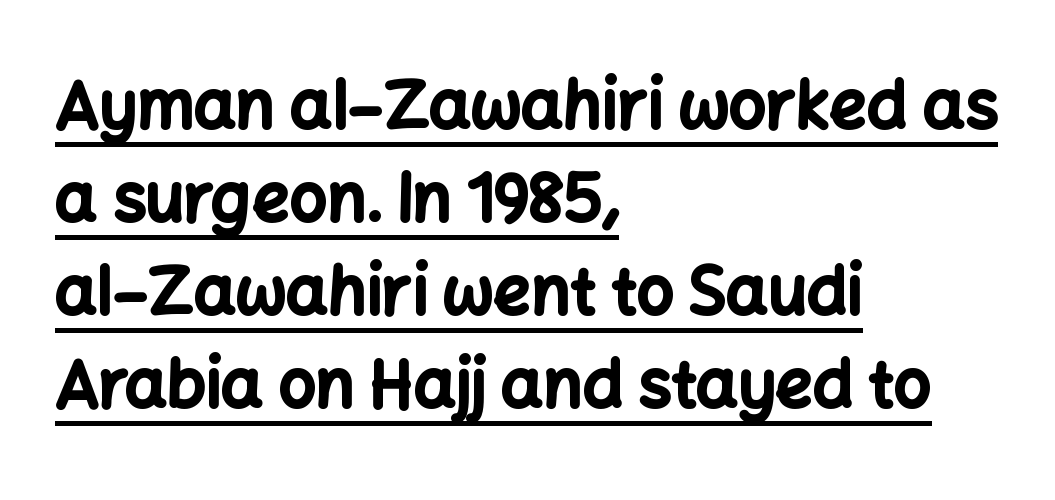
{"serif": "no", "italic": "no", "bold": "yes", "weight": "bold", "width": "normal", "stroke_contrast": "low", "x_height": "medium", "monospaced": "no", "underline": "yes", "align": "left", "line_spacing": "normal", "line_spacing_ratio": 1.41, "letter_spacing": "normal", "letter_spacing_em": 0.0, "glyph_px": 66}
